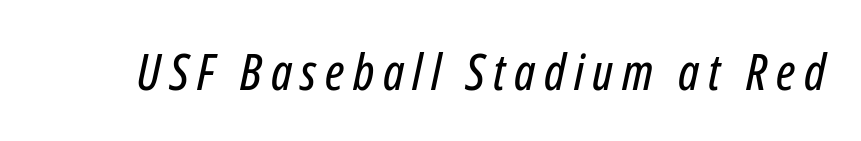
This sample has the flowing, uneven cadence of proportional lettering. Yep, that's italic — everything's leaning. Check the space under the baseline: it is left empty.
